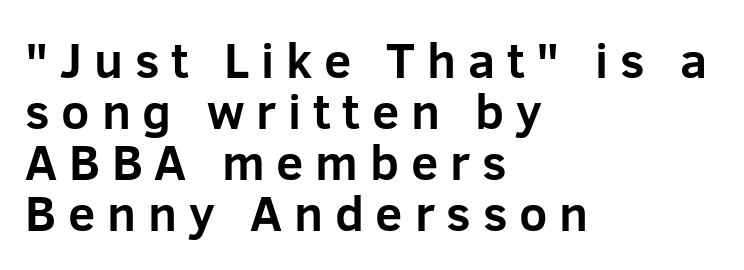
Caption: bold face, heavy strokes. If you drew a ruler down the left edge, every line would touch it. The lettering holds an erect, upright posture throughout. Examine the stroke ends and you'll find no serifs.
